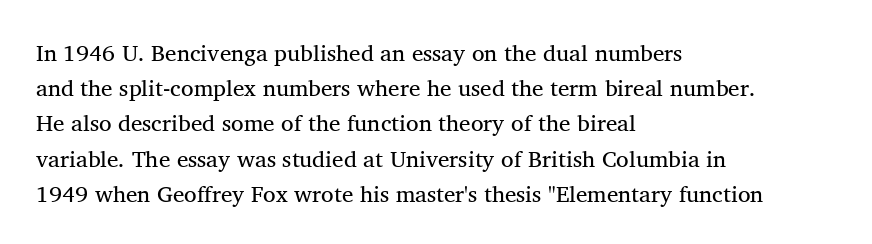
The string is rendered with underlining switched off. Each line starts at the same left margin while the right side varies. Quick note: interline space is typical. Stems and bowls with no extra thickness — not bold.
